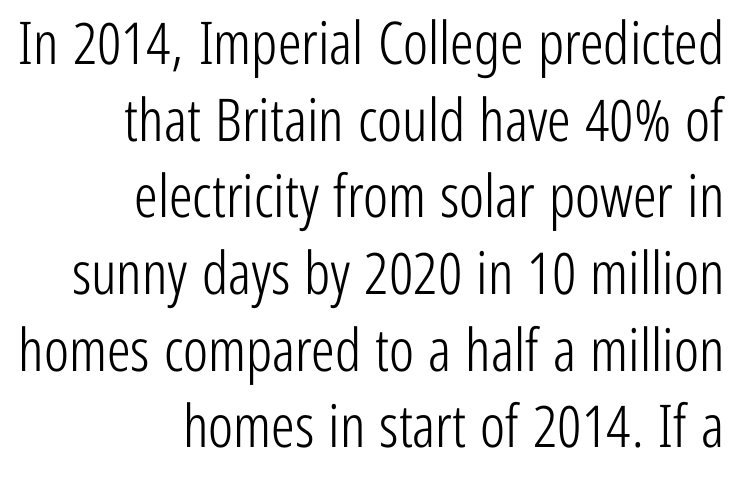
The face looks like a standard text weight, possibly lighter. Has an underline been added? It has not. If you drew a ruler down the right edge, every line would touch it. These lines sit exactly where default settings would place them. Observe the ordinary spacing: letters are neighbours, not strangers.
